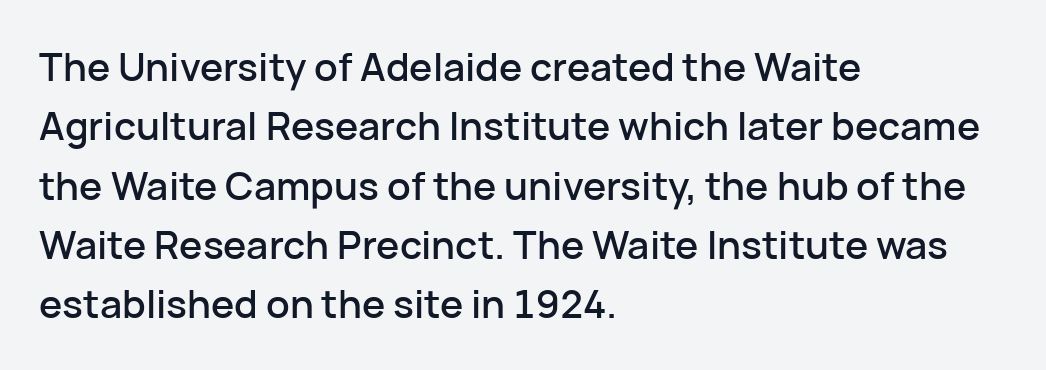
Lines of text with bare space underneath. Leftover space on each line is placed entirely after the last word. Italic? Not at all — the glyphs are vertical. The line-height multiplier appears to be the usual default.
